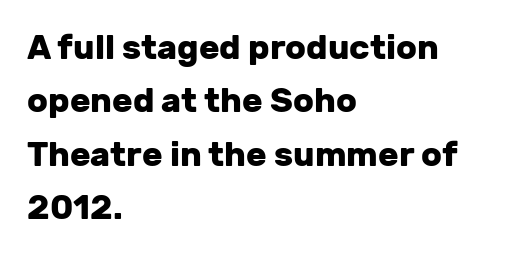
{"serif": "no", "italic": "no", "bold": "yes", "weight": "heavy", "width": "normal", "stroke_contrast": "low", "x_height": "medium", "monospaced": "no", "underline": "no", "align": "left", "line_spacing": "normal", "line_spacing_ratio": 1.57, "letter_spacing": "normal", "letter_spacing_em": 0.0, "glyph_px": 34}
